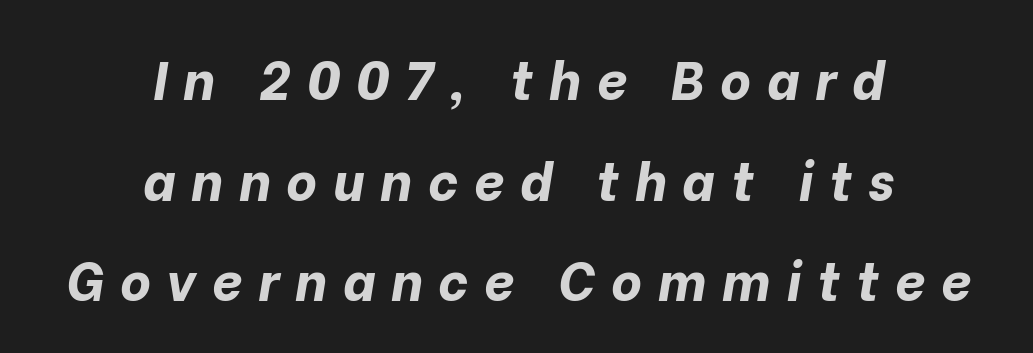
The image shows 53 px bold type, italic (leaning right); set centered, loose line spacing (1.9x), unusually wide letter spacing (+0.3 em), not underlined; low stroke contrast and a medium x-height.
